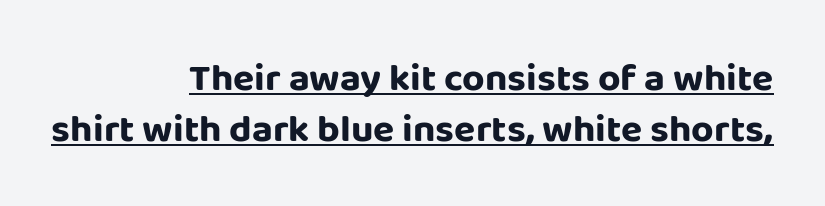
The sample's only ornament is a line tracing under the words. You could call the tracking neutral — neither tight nor loose. Every character sits straight up, as roman type does. A typesetter would label this face a sans. Evenly set lines give the paragraph a standard silhouette. Character widths vary here, with narrow letters taking less room than wide ones.
